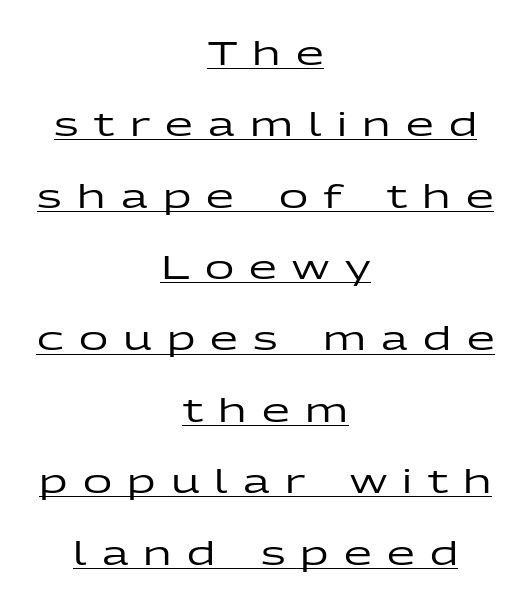
The image shows 32 px wide sans-serif type, upright; set centered, loose line spacing (2.23x), unusually wide letter spacing (+0.48 em), underlined; low stroke contrast and a medium x-height.
